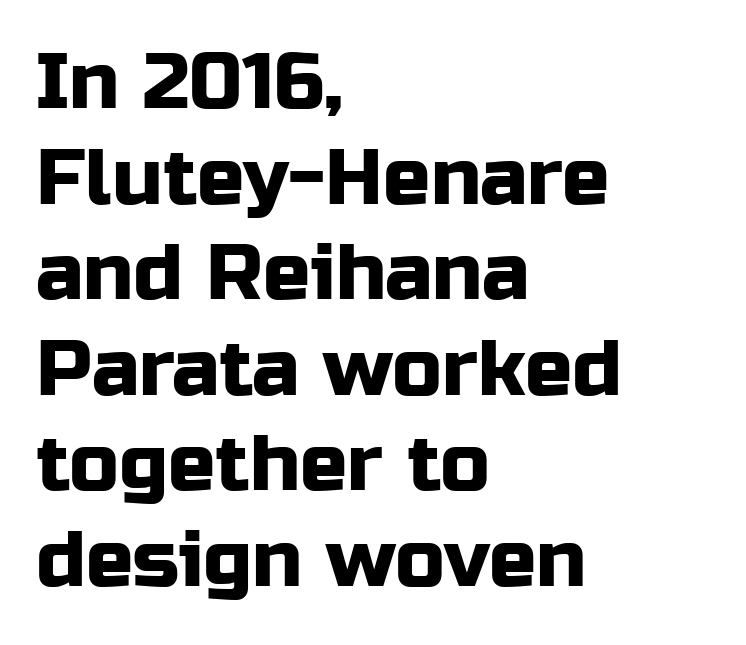
Q: Is the text italic (slanted)? A: No, it is upright.
Q: Is the typeface a serif or a sans-serif typeface? A: Sans-serif.
Q: Is the text underlined? A: No.
Q: How is the paragraph aligned? A: Left-aligned.
Q: Is the spacing between letters normal or unusually wide? A: Normal.
Q: Width (condensed, normal, or wide)? A: Normal.
Q: Stroke contrast? A: Low.
Q: x-height? A: Medium.
Q: Monospaced? A: No.
